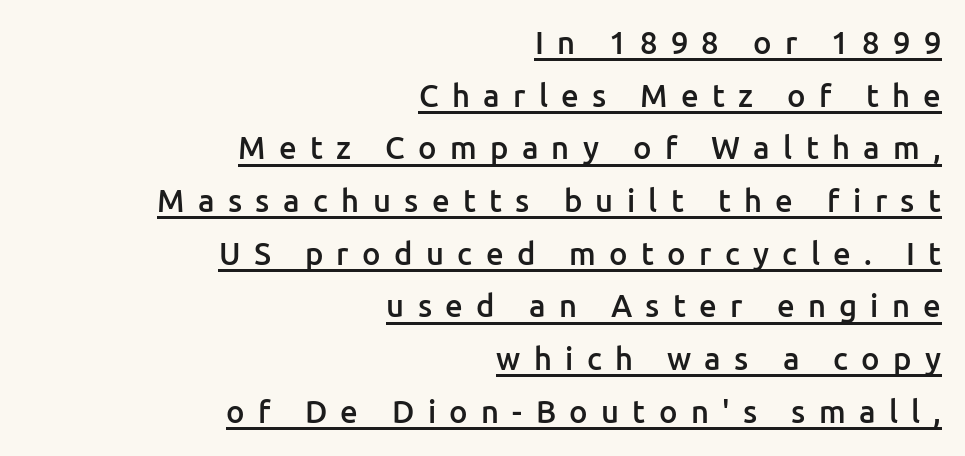
The passage shown is typeset with a sans-serif family. These lines stack with their right ends in a neat column. The sample's only ornament is a line tracing under the words. Does the weight exceed regular? Yes, but only to semibold. These lines are rendered in a variable-pitch font.
